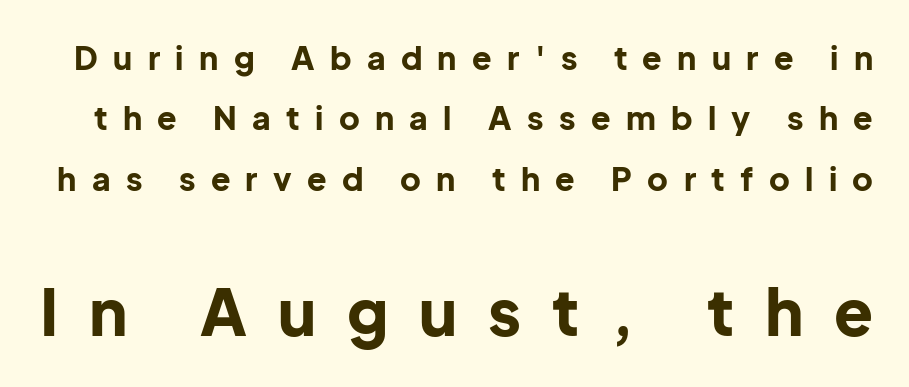
Q: Is the text bold? A: Yes.
Q: Is the text italic (slanted)? A: No, it is upright.
Q: Is the typeface a serif or a sans-serif typeface? A: Sans-serif.
Q: Is the text underlined? A: No.
Q: Is the spacing between letters normal or unusually wide? A: Unusually wide.
Q: Which block of text is set in a larger size, the first (top) or the second (bottom)? A: The second (bottom) one.
Q: Width (condensed, normal, or wide)? A: Normal.
Q: Stroke contrast? A: Low.
Q: x-height? A: Medium.
Q: Monospaced? A: No.
